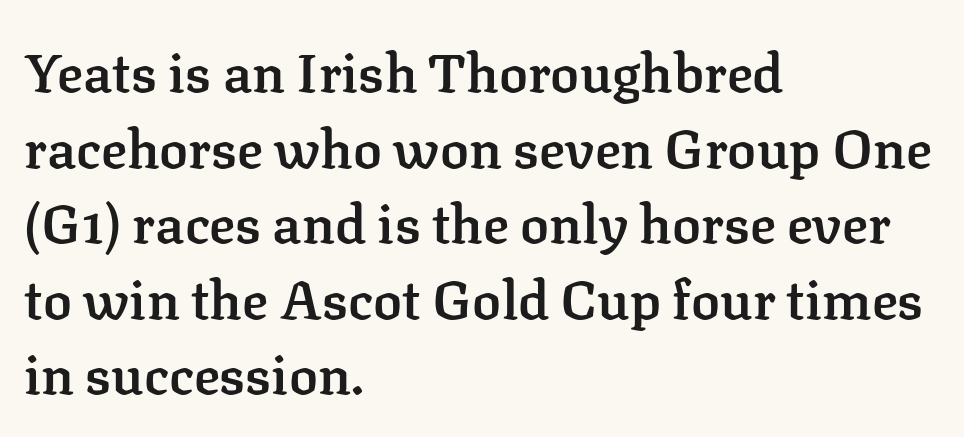
These lines carry some extra weight — a demibold, not a full bold. Quick note: not italic, upright. The letters sit at their default tracking, neither squeezed nor spread. Whoever set this chose a conventional vertical rhythm.
